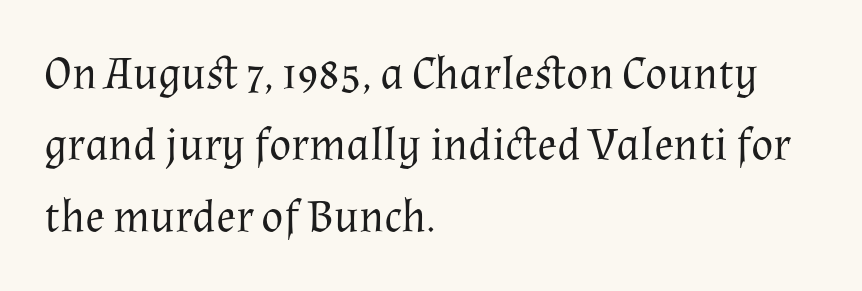
The image shows 46 px regular-weight serif type, upright; set left-aligned, normal line spacing (1.55x), normal letter spacing, not underlined; medium stroke contrast and a medium x-height.
